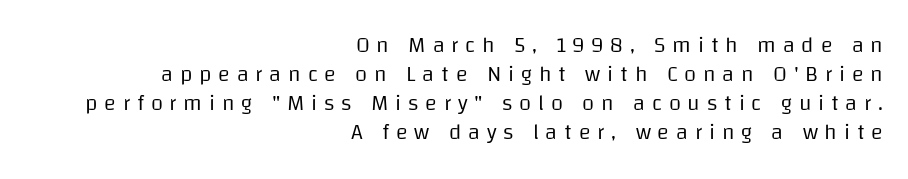
Is the letter spacing exaggerated? Yes — the characters are pushed far apart. Letters rest on an invisible, unmarked baseline. The letters stand upright; this is a roman face. The vertical gap from one line to the next is medium.
